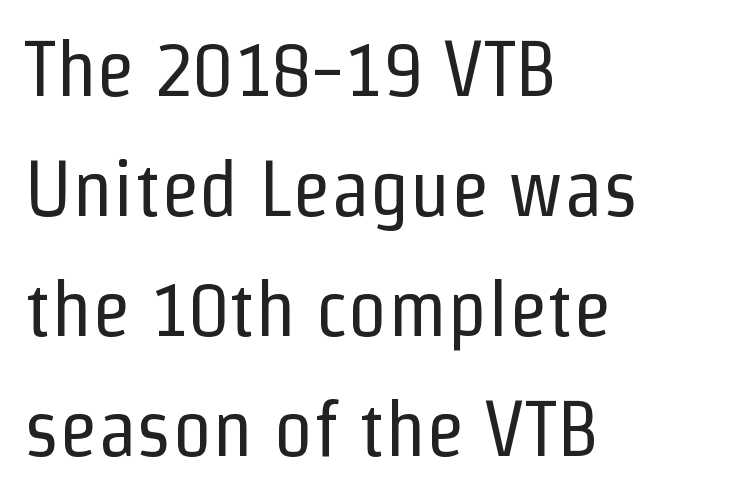
Q: Is the text bold? A: No.
Q: Is the text italic (slanted)? A: No, it is upright.
Q: Is the typeface a serif or a sans-serif typeface? A: Sans-serif.
Q: Is the text underlined? A: No.
Q: How is the paragraph aligned? A: Left-aligned.
Q: Is the spacing between letters normal or unusually wide? A: Normal.
Q: Is the spacing between lines tight, normal or loose? A: Normal.
Q: Width (condensed, normal, or wide)? A: Condensed.
Q: Stroke contrast? A: Low.
Q: x-height? A: Medium.
Q: Monospaced? A: No.
